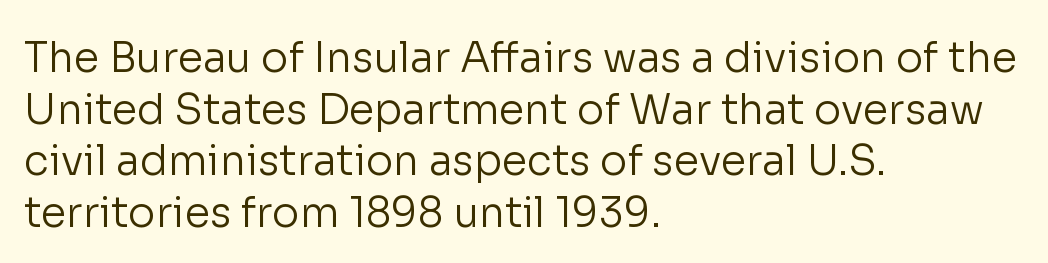
The image shows 41 px regular-weight sans-serif type, upright; set left-aligned, normal line spacing (1.26x), normal letter spacing, not underlined; low stroke contrast and a medium x-height.
